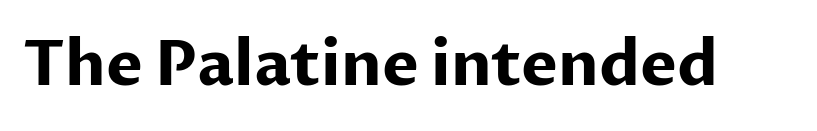
{"serif": "no", "italic": "no", "bold": "yes", "weight": "bold", "width": "normal", "stroke_contrast": "low", "x_height": "medium", "monospaced": "no", "underline": "no", "letter_spacing": "normal", "letter_spacing_em": 0.0, "glyph_px": 62}
